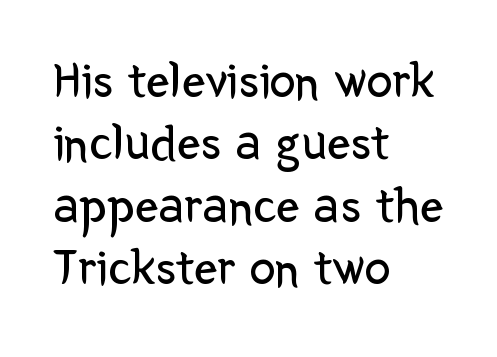
{"serif": "no", "italic": "no", "bold": "no", "weight": "regular", "width": "normal", "stroke_contrast": "low", "x_height": "medium", "monospaced": "no", "underline": "no", "align": "left", "line_spacing_ratio": 1.2, "letter_spacing": "normal", "letter_spacing_em": 0.0, "glyph_px": 52}
